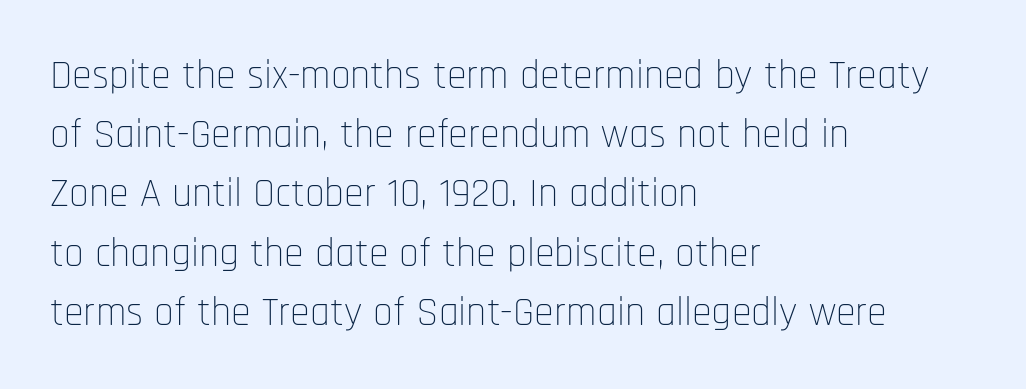
The ragged edge is on the right, which tells us the setting is flush left. Spacing between characters is what you'd get straight out of the box. The space between consecutive lines is moderate. Posture: vertical. Vertical stems look standard width or narrower in stroke. A typesetter would call this proportional, since set widths differ per character.
